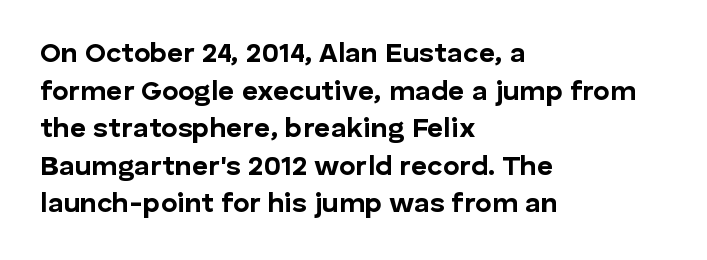
The image shows 28 px bold sans-serif type, upright; set left-aligned, normal line spacing (1.34x), normal letter spacing, not underlined; low stroke contrast and a medium x-height.
